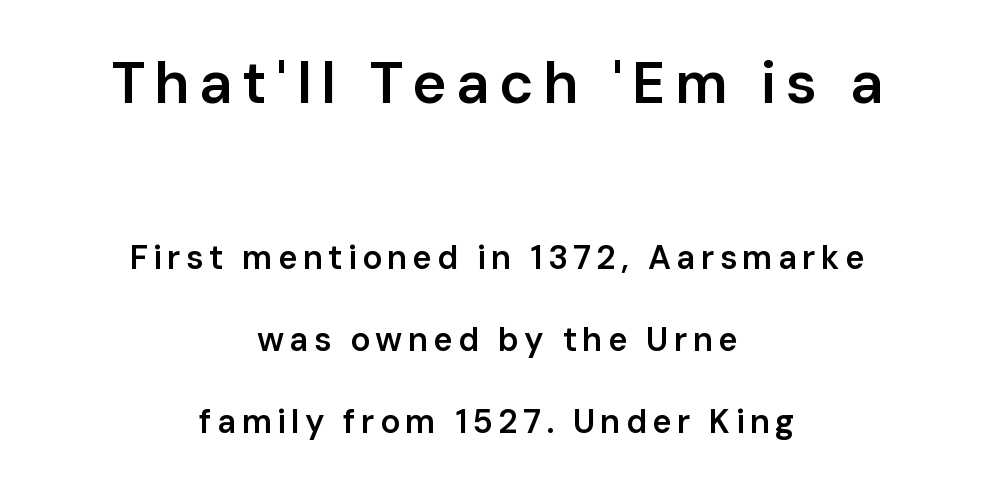
{"serif": "no", "italic": "no", "bold": "semi", "weight": "semibold", "width": "normal", "stroke_contrast": "low", "x_height": "medium", "monospaced": "no", "underline": "no", "align": "center", "line_spacing": "loose", "line_spacing_ratio": 2.49, "larger_block": "first", "size_ratio": 1.76, "glyph_px": 58}
